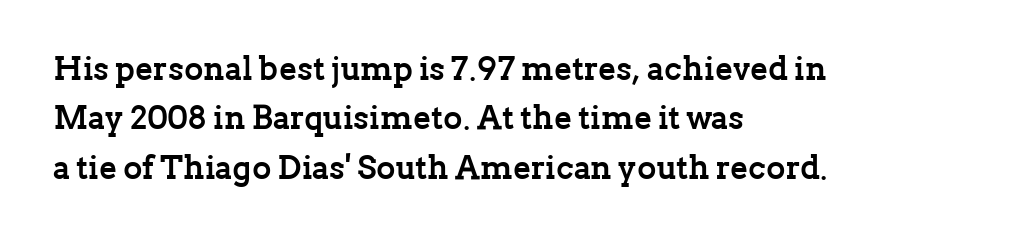
{"serif": "yes", "italic": "no", "bold": "yes", "weight": "semibold", "width": "normal", "stroke_contrast": "low", "x_height": "medium", "monospaced": "no", "underline": "no", "align": "left", "line_spacing": "normal", "line_spacing_ratio": 1.5, "letter_spacing": "normal", "letter_spacing_em": 0.0, "glyph_px": 33}
